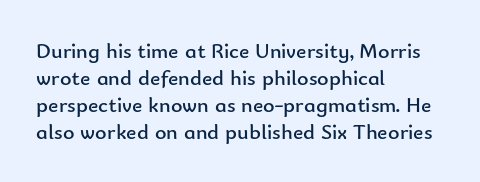
{"italic": "no", "bold": "no", "underline": "no", "align": "left", "line_spacing_ratio": 1.22, "letter_spacing": "normal", "letter_spacing_em": 0.0, "glyph_px": 22}
